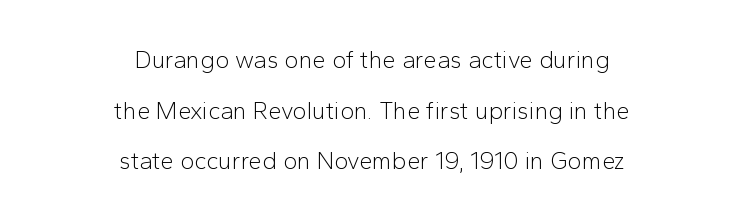
{"italic": "no", "bold": "no", "underline": "no", "align": "center", "line_spacing": "loose", "line_spacing_ratio": 2.11, "letter_spacing": "normal", "letter_spacing_em": 0.0, "glyph_px": 24}
